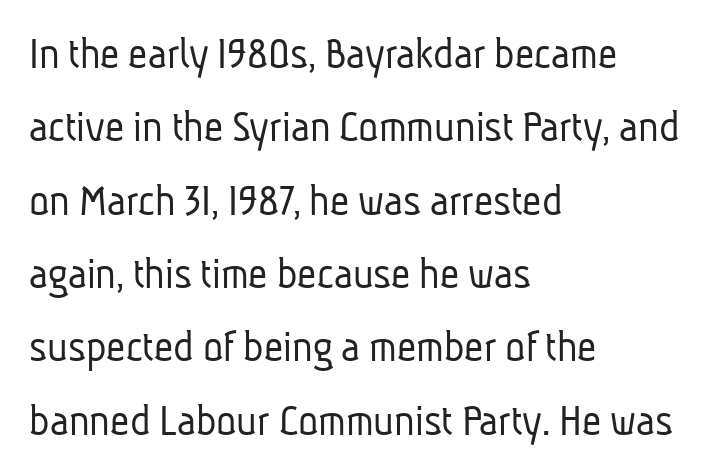
Q: Is the text bold? A: No.
Q: Is the typeface a serif or a sans-serif typeface? A: Sans-serif.
Q: Is the text underlined? A: No.
Q: How is the paragraph aligned? A: Left-aligned.
Q: Is the spacing between letters normal or unusually wide? A: Normal.
Q: Is the spacing between lines tight, normal or loose? A: Normal.
Q: Width (condensed, normal, or wide)? A: Condensed.
Q: Stroke contrast? A: Low.
Q: x-height? A: Medium.
Q: Monospaced? A: No.
